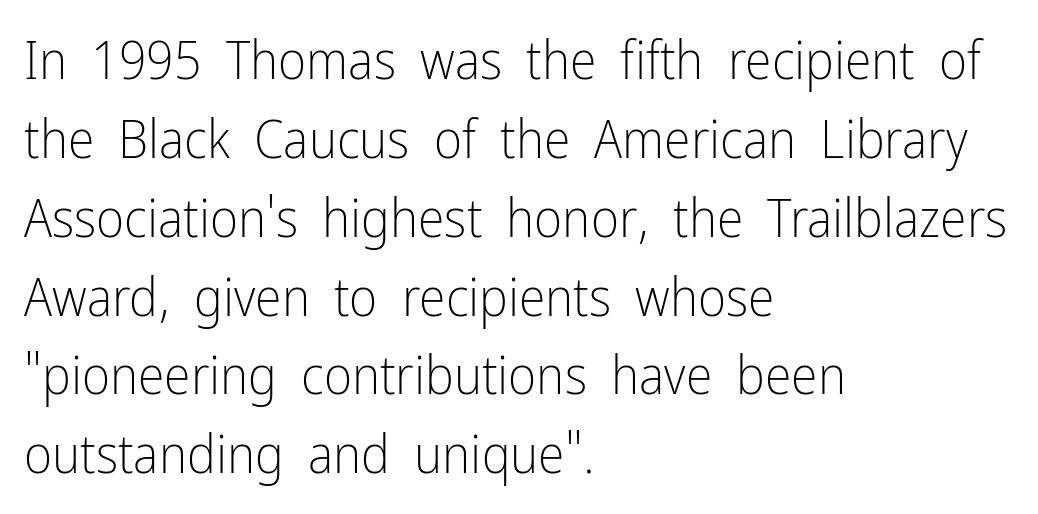
Q: Is the text bold? A: No.
Q: Is the text italic (slanted)? A: No, it is upright.
Q: Is the typeface a serif or a sans-serif typeface? A: Sans-serif.
Q: Is the text underlined? A: No.
Q: How is the paragraph aligned? A: Left-aligned.
Q: Is the spacing between letters normal or unusually wide? A: Normal.
Q: Is the spacing between lines tight, normal or loose? A: Normal.
Q: Width (condensed, normal, or wide)? A: Condensed.
Q: Stroke contrast? A: Low.
Q: x-height? A: Medium.
Q: Monospaced? A: No.
